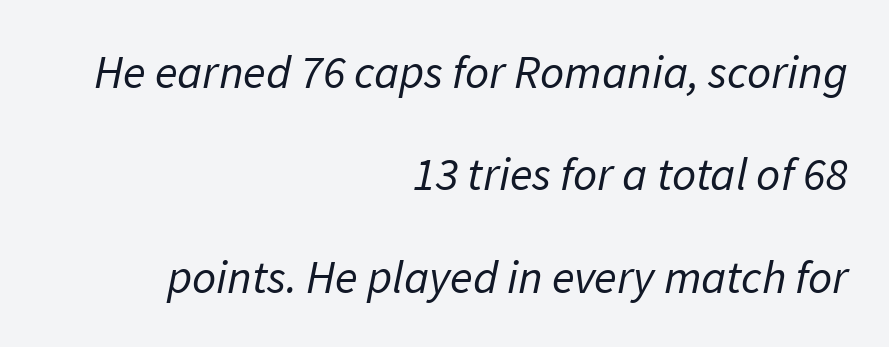
Classification — sans serif. Interline gaps are noticeably wide in this sample. Looks like regular typesetting: each glyph gets only the width it needs. The words here are not underlined. No extra tracking has been applied to these lines.
